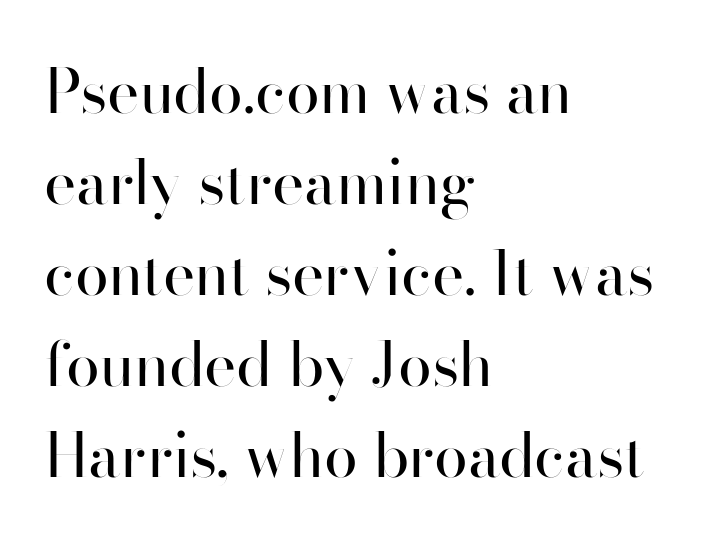
The image shows 61 px regular-weight sans-serif type, upright; set left-aligned, normal line spacing (1.49x), normal letter spacing, not underlined; high stroke contrast and a small x-height.
